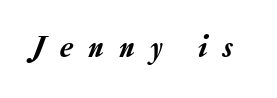
Q: Is the text italic (slanted)? A: Yes, it leans right by about 20 degrees.
Q: Is the text underlined? A: No.
Q: Is the spacing between letters normal or unusually wide? A: Unusually wide.
Q: Width (condensed, normal, or wide)? A: Normal.
Q: Stroke contrast? A: Low.
Q: x-height? A: Medium.
Q: Monospaced? A: No.
